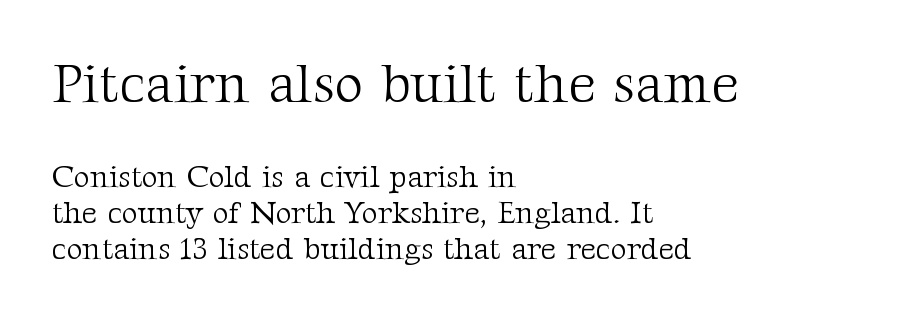
{"serif": "yes", "italic": "no", "bold": "no", "weight": "light", "width": "normal", "stroke_contrast": "medium", "x_height": "medium", "monospaced": "no", "underline": "no", "align": "left", "line_spacing": "tight", "line_spacing_ratio": 1.15, "letter_spacing": "normal", "letter_spacing_em": 0.0, "larger_block": "first", "size_ratio": 1.77, "glyph_px": 55}
